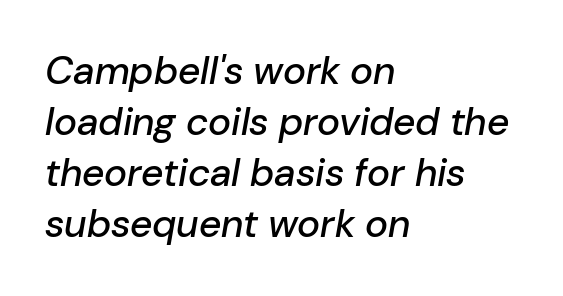
Q: Is the text italic (slanted)? A: Yes, it leans right by about 10 degrees.
Q: Is the text underlined? A: No.
Q: How is the paragraph aligned? A: Left-aligned.
Q: Is the spacing between letters normal or unusually wide? A: Normal.
Q: Is the spacing between lines tight, normal or loose? A: Normal.
Q: Width (condensed, normal, or wide)? A: Normal.
Q: Stroke contrast? A: Low.
Q: x-height? A: Medium.
Q: Monospaced? A: No.
